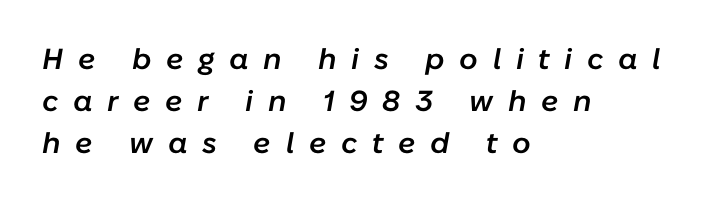
The image shows 29 px semibold type, italic (leaning right); set left-aligned, normal line spacing (1.44x), unusually wide letter spacing (+0.5 em), not underlined; low stroke contrast and a medium x-height.
